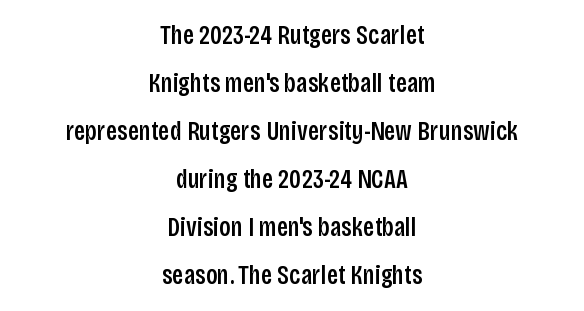
{"italic": "no", "underline": "no", "align": "center", "line_spacing_ratio": 1.78, "letter_spacing": "normal", "letter_spacing_em": 0.0, "glyph_px": 27}
